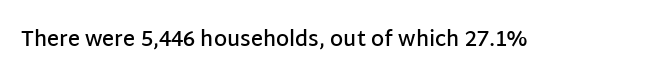
Q: Is the text bold? A: Semi-bold.
Q: Is the text italic (slanted)? A: No, it is upright.
Q: Is the text underlined? A: No.
Q: Is the spacing between letters normal or unusually wide? A: Normal.
